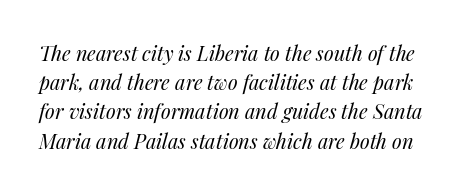
{"italic": "yes", "lean": "right", "slant_degrees": 14, "bold": "no", "underline": "no", "line_spacing": "normal", "line_spacing_ratio": 1.46, "letter_spacing": "normal", "letter_spacing_em": 0.0, "glyph_px": 20}
